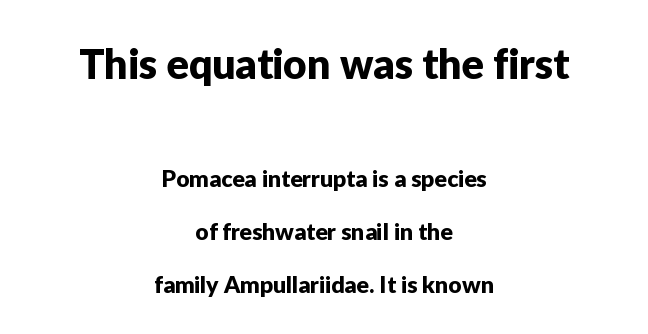
The image shows 41 px sans-serif type, upright; set centered, loose line spacing (2.3x), normal letter spacing, not underlined; the first (top) block is 1.78x larger; low stroke contrast and a medium x-height.
